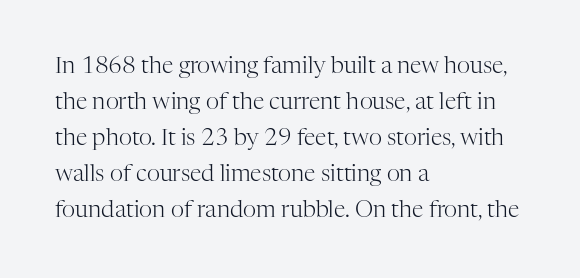
The foot of each line stays bare and open. It's the straight-up-and-down kind of type. The gaps between neighbouring characters are ordinary and unremarkable. A normal amount of white space separates one row of letters from the next. Typeset ragged right — the left edge is the straight one. Is the stroke heavy? The answer is a plain regular-or-lighter.
